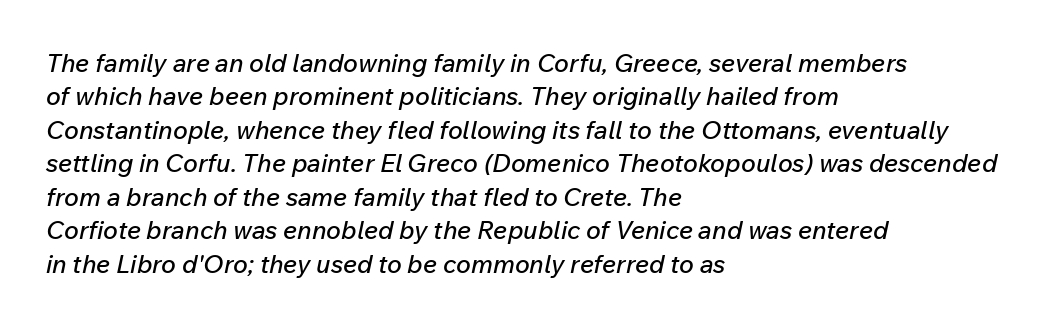
Decoration check: the copy has no underline. There's an unmistakable incline to the writing here. Horizontal bands of white between lines are of average thickness. A student would call this left alignment; a typographer would say flush left, rag right. Nobody touched the tracking dial on this one.
